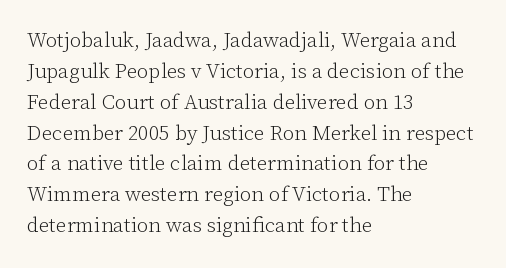
Q: Is the text bold? A: No.
Q: Is the text italic (slanted)? A: No, it is upright.
Q: Is the text underlined? A: No.
Q: How is the paragraph aligned? A: Left-aligned.
Q: Is the spacing between letters normal or unusually wide? A: Normal.
Q: Is the spacing between lines tight, normal or loose? A: Normal.
